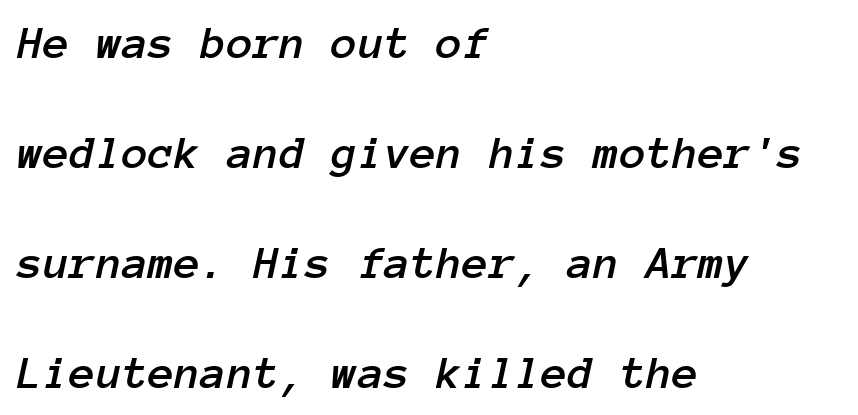
Q: Is the text italic (slanted)? A: Yes, it leans right by about 12 degrees.
Q: Is the text underlined? A: No.
Q: How is the paragraph aligned? A: Left-aligned.
Q: Is the spacing between letters normal or unusually wide? A: Normal.
Q: Is the spacing between lines tight, normal or loose? A: Loose.
Q: Width (condensed, normal, or wide)? A: Normal.
Q: Stroke contrast? A: Low.
Q: x-height? A: Medium.
Q: Monospaced? A: Yes.
